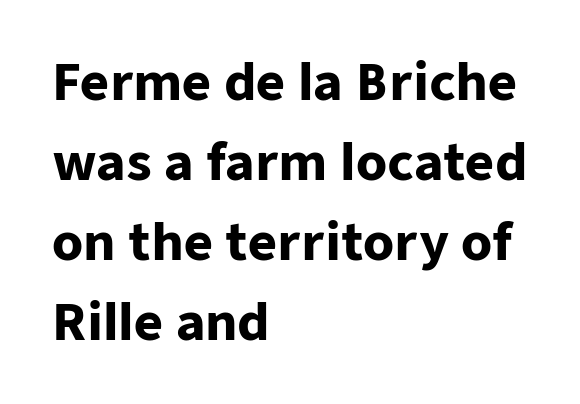
{"serif": "no", "italic": "no", "bold": "yes", "weight": "heavy", "width": "normal", "stroke_contrast": "low", "x_height": "medium", "monospaced": "no", "underline": "no", "align": "left", "line_spacing": "normal", "line_spacing_ratio": 1.6, "letter_spacing": "normal", "letter_spacing_em": 0.0, "glyph_px": 50}
